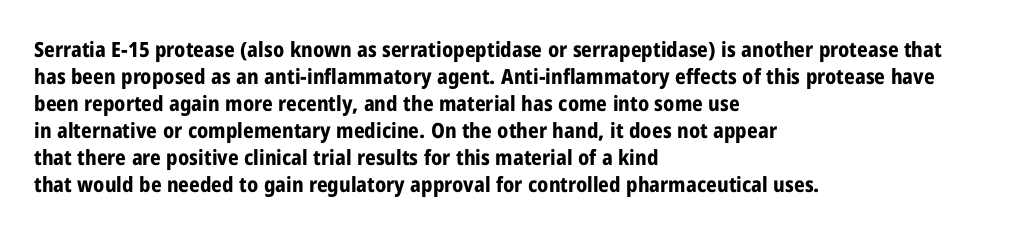
{"italic": "no", "bold": "yes", "underline": "no", "align": "left", "line_spacing": "normal", "line_spacing_ratio": 1.29, "letter_spacing": "normal", "letter_spacing_em": 0.0, "glyph_px": 21}
